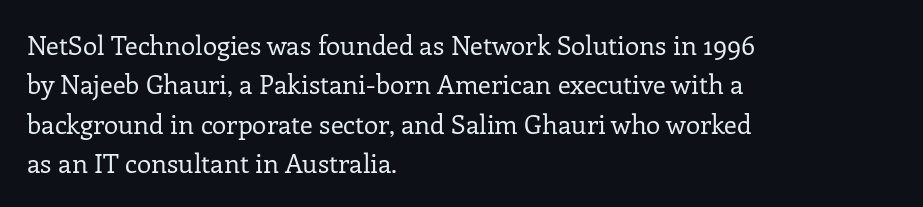
The image shows 26 px text type, upright; set left-aligned, normal line spacing (1.51x), normal letter spacing, not underlined.
